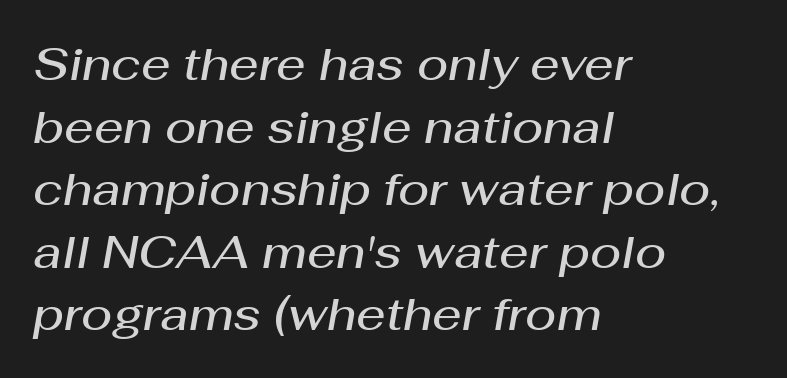
The paragraph shown leans on its left margin. This sample uses plain, unmodified letter spacing. Every letter is mildly thick-stroked: semibold rather than bold. These lines are rendered in a variable-pitch font. In terms of leading, this rendering sits right in the middle.
